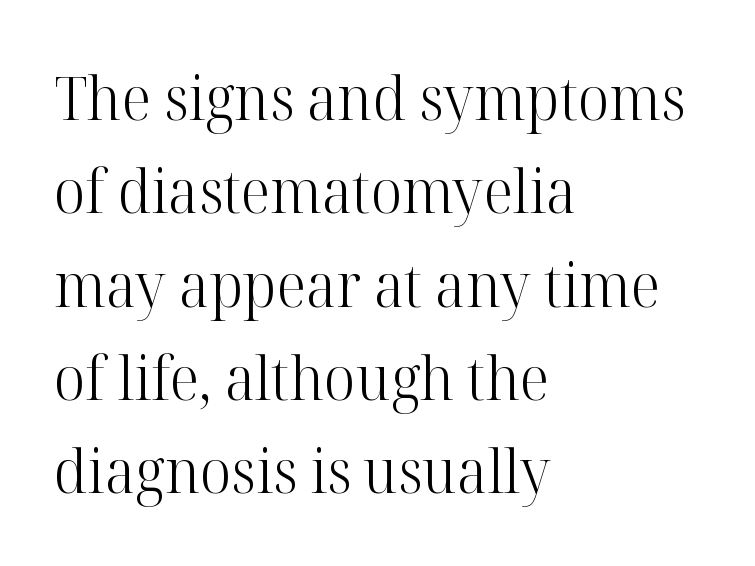
Q: Is the text bold? A: No.
Q: Is the text italic (slanted)? A: No, it is upright.
Q: Is the typeface a serif or a sans-serif typeface? A: Serif.
Q: Is the text underlined? A: No.
Q: How is the paragraph aligned? A: Left-aligned.
Q: Is the spacing between letters normal or unusually wide? A: Normal.
Q: Is the spacing between lines tight, normal or loose? A: Normal.
Q: Width (condensed, normal, or wide)? A: Normal.
Q: Stroke contrast? A: High.
Q: x-height? A: Medium.
Q: Monospaced? A: No.
